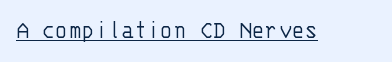
The image shows 27 px text type, upright; set normal letter spacing, underlined.
